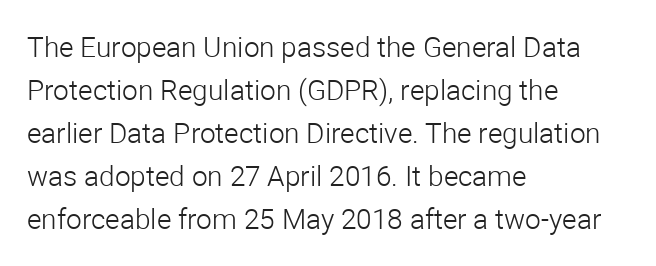
Q: Is the text bold? A: No.
Q: Is the text italic (slanted)? A: No, it is upright.
Q: Is the typeface a serif or a sans-serif typeface? A: Sans-serif.
Q: Is the text underlined? A: No.
Q: How is the paragraph aligned? A: Left-aligned.
Q: Is the spacing between letters normal or unusually wide? A: Normal.
Q: Is the spacing between lines tight, normal or loose? A: Normal.
Q: Width (condensed, normal, or wide)? A: Normal.
Q: Stroke contrast? A: Low.
Q: x-height? A: Medium.
Q: Monospaced? A: No.
